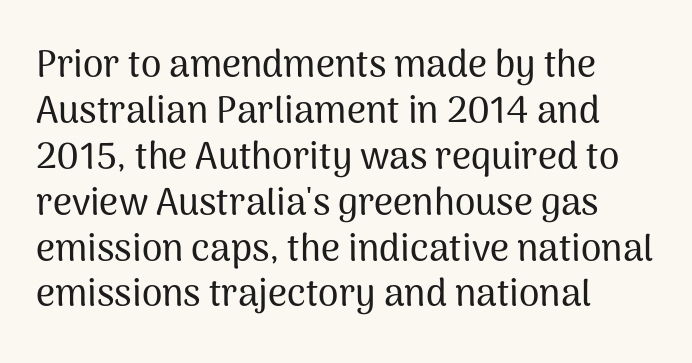
Q: Is the text italic (slanted)? A: No, it is upright.
Q: Is the typeface a serif or a sans-serif typeface? A: Sans-serif.
Q: Is the text underlined? A: No.
Q: How is the paragraph aligned? A: Left-aligned.
Q: Is the spacing between letters normal or unusually wide? A: Normal.
Q: Width (condensed, normal, or wide)? A: Normal.
Q: Stroke contrast? A: Medium.
Q: x-height? A: Medium.
Q: Monospaced? A: No.
